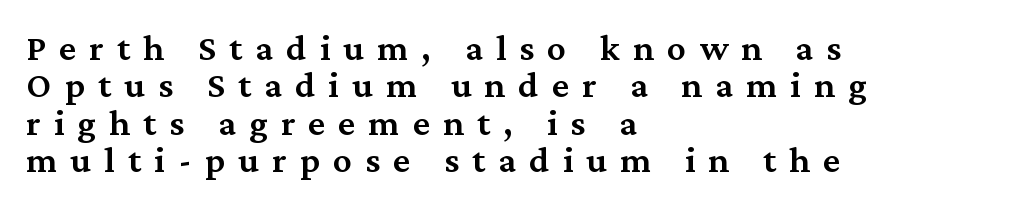
{"serif": "yes", "italic": "no", "bold": "semi", "weight": "semibold", "width": "normal", "stroke_contrast": "medium", "x_height": "medium", "monospaced": "no", "underline": "no", "align": "left", "line_spacing": "tight", "line_spacing_ratio": 1.01, "letter_spacing": "wide", "letter_spacing_em": 0.36, "glyph_px": 37}
